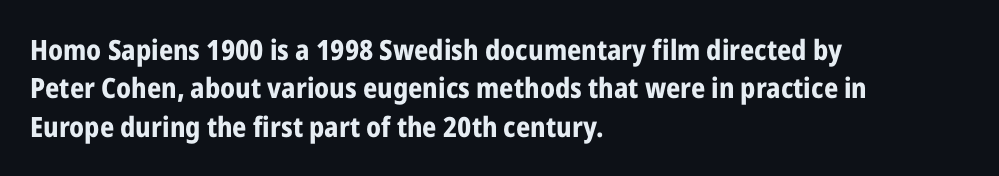
{"serif": "no", "italic": "no", "bold": "yes", "weight": "bold", "width": "condensed", "stroke_contrast": "low", "x_height": "medium", "monospaced": "no", "underline": "no", "align": "left", "line_spacing": "normal", "line_spacing_ratio": 1.37, "letter_spacing": "normal", "letter_spacing_em": 0.0, "glyph_px": 28}
